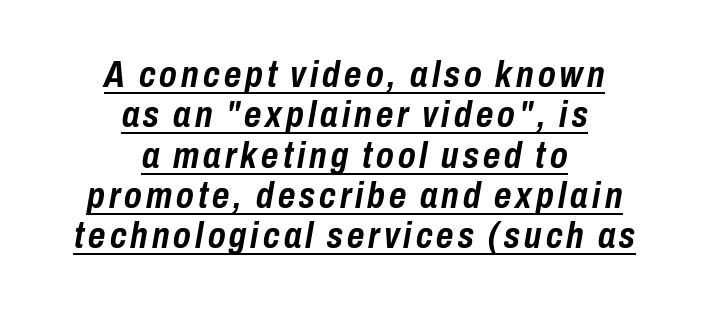
Slant detected: the letters are inclined. Horizontal alignment here is central, giving a formal, balanced look. The space between consecutive lines is stingy. These words are printed bold, with thick strokes throughout.
